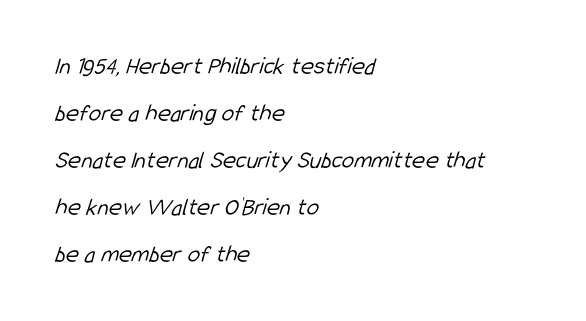
{"bold": "no", "underline": "no", "align": "left", "line_spacing_ratio": 1.88, "letter_spacing": "normal", "letter_spacing_em": 0.0, "glyph_px": 25}
